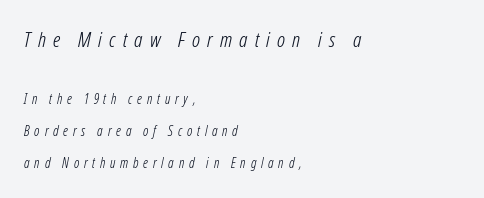
The image shows 21 px text type, italic (leaning right); set left-aligned, loose line spacing (2.29x), unusually wide letter spacing (+0.34 em), not underlined; the first (top) block is 1.5x larger.
